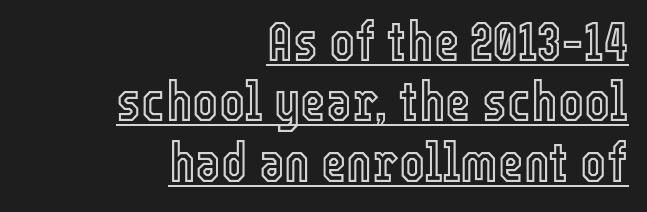
The image shows 55 px condensed type, upright; set right-aligned, tight line spacing (1.1x), normal letter spacing, underlined; a medium x-height.
